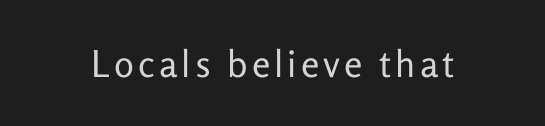
Q: Is the text bold? A: No.
Q: Is the text italic (slanted)? A: No, it is upright.
Q: Is the typeface a serif or a sans-serif typeface? A: Sans-serif.
Q: Is the text underlined? A: No.
Q: Width (condensed, normal, or wide)? A: Normal.
Q: Stroke contrast? A: Low.
Q: x-height? A: Medium.
Q: Monospaced? A: No.
